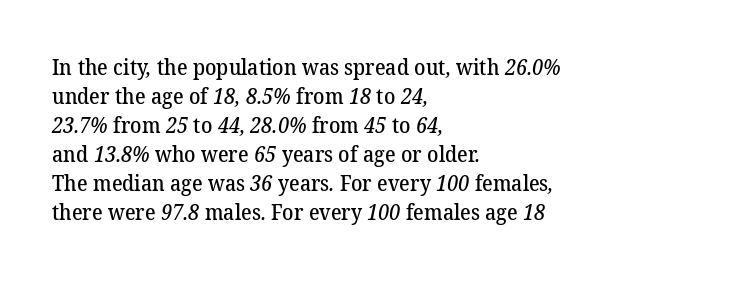
{"bold": "semi", "underline": "no", "align": "left", "line_spacing": "normal", "line_spacing_ratio": 1.38, "letter_spacing": "normal", "letter_spacing_em": 0.0, "glyph_px": 21}
